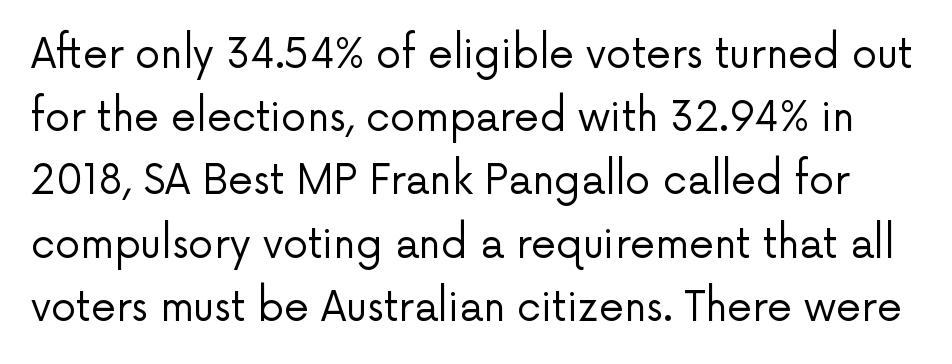
{"serif": "no", "italic": "no", "bold": "no", "weight": "regular", "width": "normal", "stroke_contrast": "low", "x_height": "medium", "monospaced": "no", "underline": "no", "line_spacing": "normal", "line_spacing_ratio": 1.58, "letter_spacing": "normal", "letter_spacing_em": 0.0, "glyph_px": 40}
